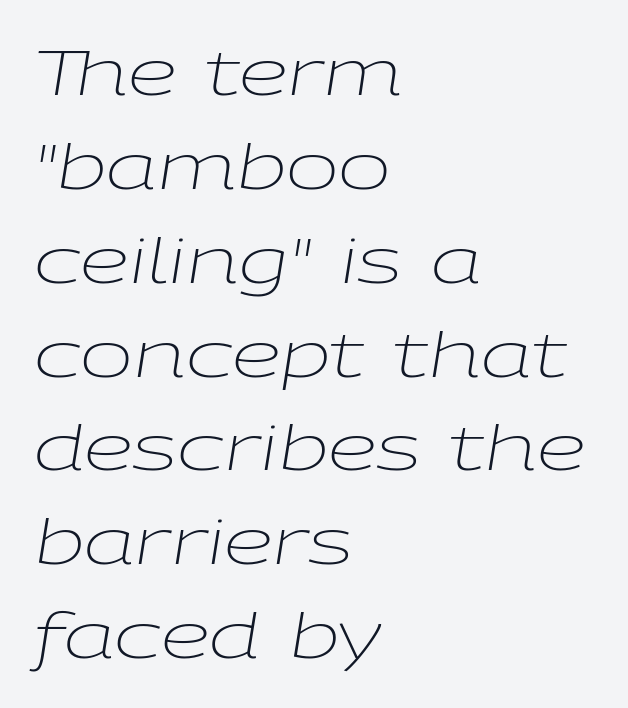
{"italic": "yes", "lean": "right", "slant_degrees": 9, "bold": "no", "weight": "light", "width": "wide", "stroke_contrast": "low", "x_height": "medium", "monospaced": "no", "underline": "no", "align": "left", "line_spacing": "normal", "line_spacing_ratio": 1.49, "letter_spacing": "normal", "letter_spacing_em": 0.0, "glyph_px": 63}
